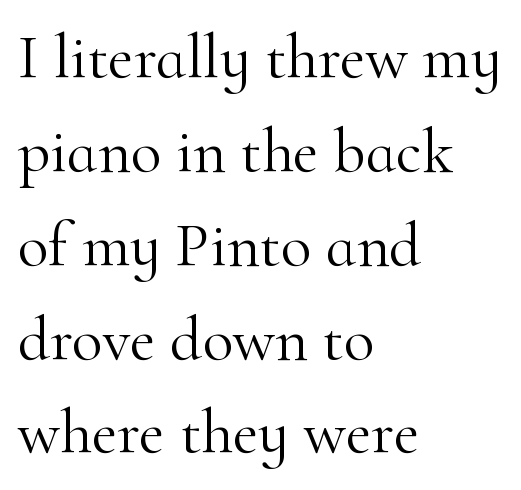
Upright lettering throughout. The horizontal fit of the characters is conventional and even. Casual observation: everything's shoved over to the left. Clear beneath every line of the passage. The line-height multiplier appears to be the usual default. Is this a fixed-width face? No — the glyphs have proportional, varying widths.
